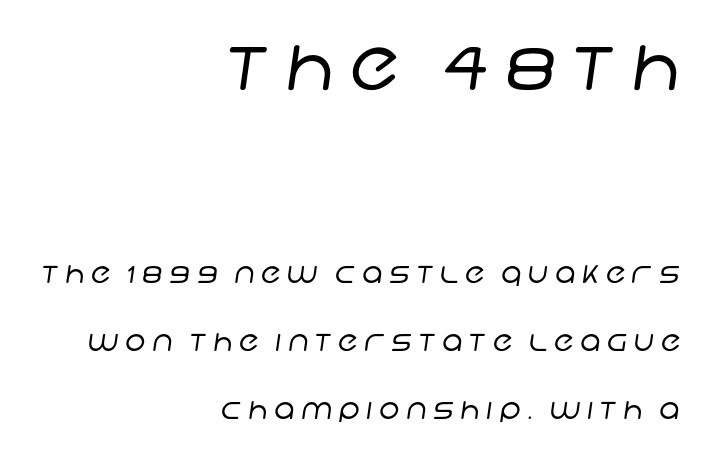
No feet cap the strokes, marking this as sans-serif type. In this sample the first text group is rendered at the bigger scale. The zone under the glyphs is completely vacant. Notice how the passage keeps a crisp vertical edge on the right only. Honestly, the letter spacing is so wide it's the main thing you notice. A typesetter would call this leading open, well beyond the default.
